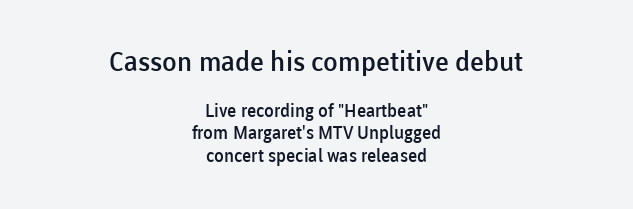
The image shows 27 px text type, upright; set centered, normal line spacing (1.26x), normal letter spacing, not underlined; the first (top) block is 1.5x larger.
